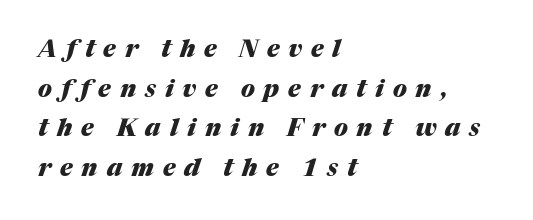
The image shows 24 px bold type, italic (leaning right); set left-aligned, normal line spacing (1.65x), unusually wide letter spacing (+0.37 em), not underlined.
